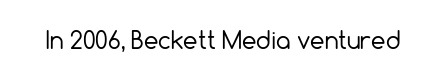
The type is set solid horizontally, with unmodified tracking. Words float on clear page, feet unadorned. A quiet, ordinary-to-light weight characterises the typeface. The type sits square on the baseline with zero lean.
